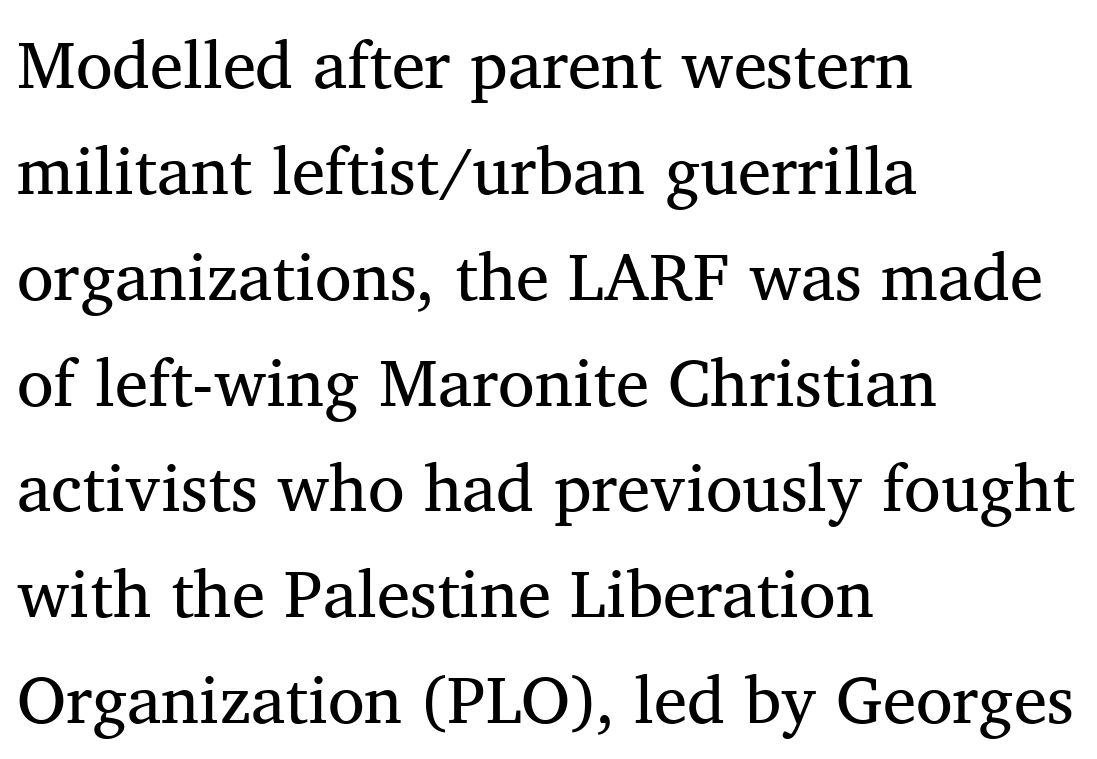
{"serif": "yes", "italic": "no", "bold": "no", "weight": "regular", "width": "normal", "stroke_contrast": "medium", "x_height": "medium", "monospaced": "no", "underline": "no", "align": "left", "line_spacing": "normal", "line_spacing_ratio": 1.58, "letter_spacing": "normal", "letter_spacing_em": 0.0, "glyph_px": 67}
